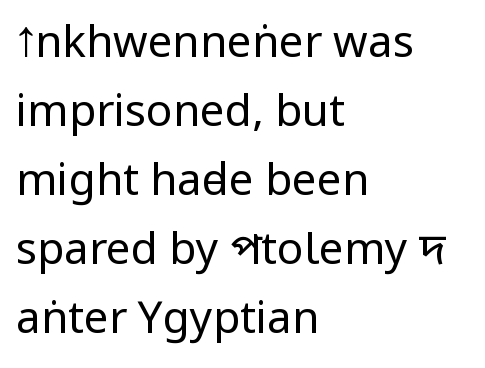
{"serif": "no", "italic": "no", "bold": "no", "weight": "regular", "width": "condensed", "stroke_contrast": "low", "x_height": "large", "monospaced": "no", "underline": "no", "align": "left", "line_spacing": "normal", "line_spacing_ratio": 1.57, "letter_spacing": "normal", "letter_spacing_em": 0.0, "glyph_px": 44}
